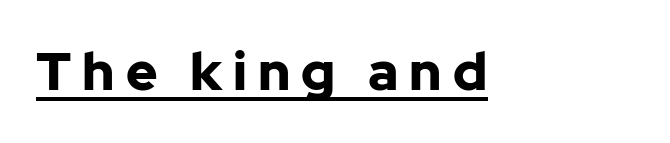
Q: Is the text bold? A: Yes.
Q: Is the text italic (slanted)? A: No, it is upright.
Q: Is the typeface a serif or a sans-serif typeface? A: Sans-serif.
Q: Is the text underlined? A: Yes.
Q: Is the spacing between letters normal or unusually wide? A: Unusually wide.
Q: Width (condensed, normal, or wide)? A: Normal.
Q: Stroke contrast? A: Low.
Q: x-height? A: Medium.
Q: Monospaced? A: No.
